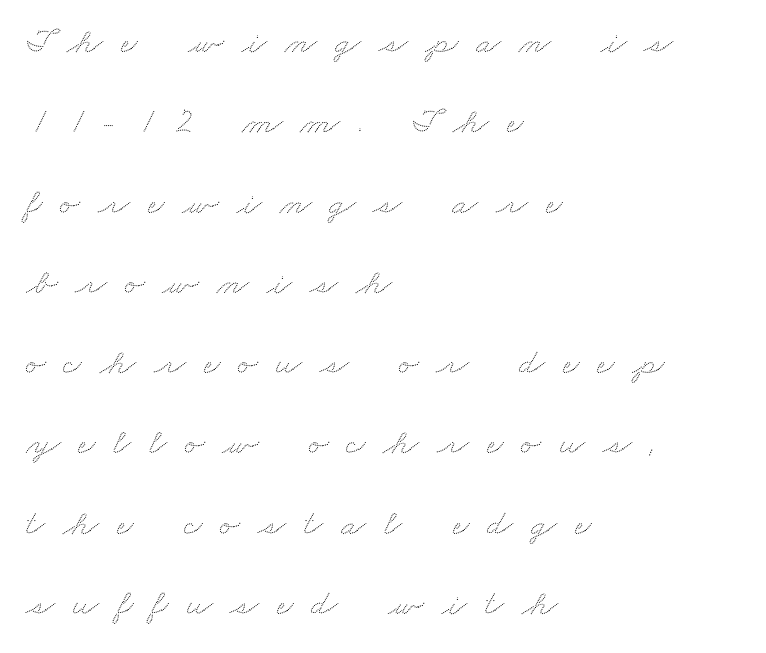
Q: Is the text underlined? A: No.
Q: How is the paragraph aligned? A: Left-aligned.
Q: Is the spacing between letters normal or unusually wide? A: Unusually wide.
Q: Is the spacing between lines tight, normal or loose? A: Loose.
Q: Width (condensed, normal, or wide)? A: Wide.
Q: Stroke contrast? A: Low.
Q: x-height? A: Small.
Q: Monospaced? A: No.
